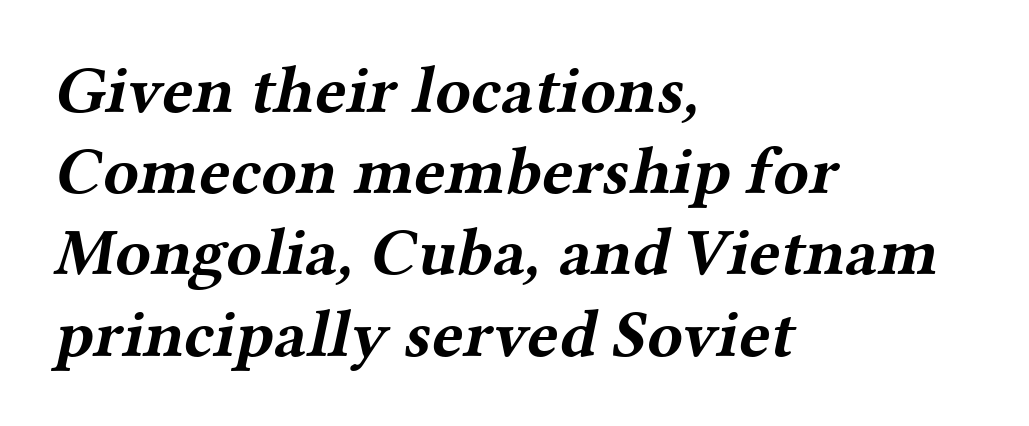
The image shows 66 px bold, wide serif type; set left-aligned, line spacing 1.23x, normal letter spacing, not underlined; medium stroke contrast and a medium x-height.
